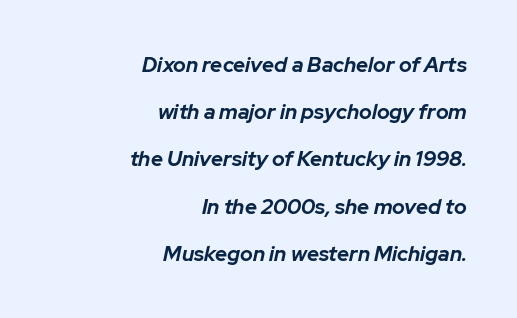
Teacher's note: observe the even right margin — that is flush-right alignment. Yep, that's italic — everything's leaning. Unmarked baselines from the first word to the last. The sample has been set heavy, in full bold.
